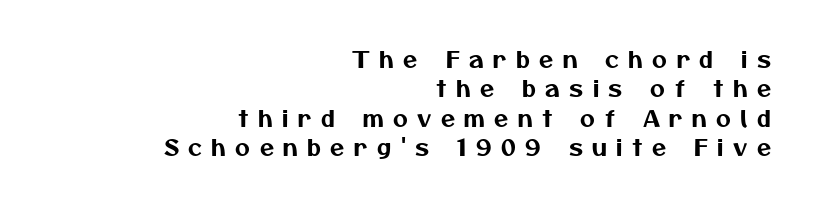
Q: Is the text underlined? A: No.
Q: How is the paragraph aligned? A: Right-aligned.
Q: Is the spacing between letters normal or unusually wide? A: Unusually wide.
Q: Is the spacing between lines tight, normal or loose? A: Normal.
